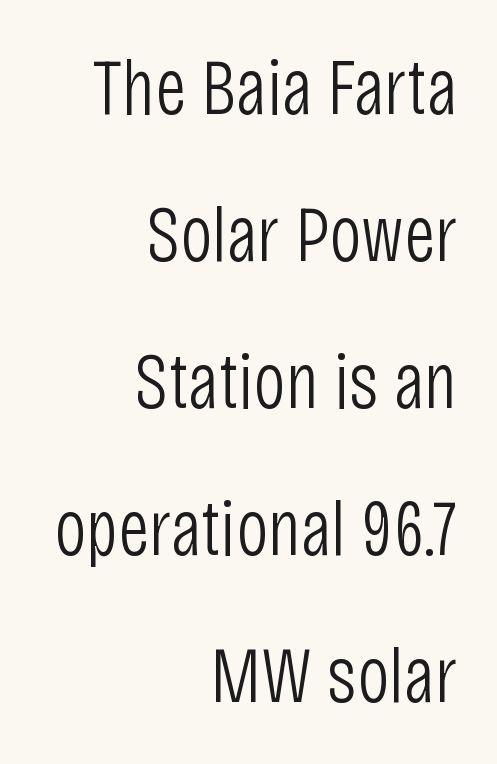
Q: Is the text bold? A: No.
Q: Is the text italic (slanted)? A: No, it is upright.
Q: Is the typeface a serif or a sans-serif typeface? A: Sans-serif.
Q: Is the text underlined? A: No.
Q: How is the paragraph aligned? A: Right-aligned.
Q: Is the spacing between letters normal or unusually wide? A: Normal.
Q: Width (condensed, normal, or wide)? A: Condensed.
Q: Stroke contrast? A: Low.
Q: x-height? A: Large.
Q: Monospaced? A: No.
